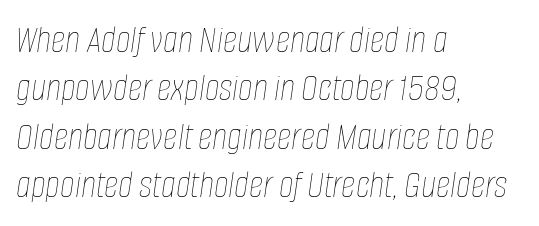
{"italic": "yes", "lean": "right", "slant_degrees": 8, "bold": "no", "weight": "thin", "width": "condensed", "stroke_contrast": "low", "x_height": "large", "monospaced": "no", "underline": "no", "align": "left", "line_spacing_ratio": 1.21, "letter_spacing": "normal", "letter_spacing_em": 0.0, "glyph_px": 40}
